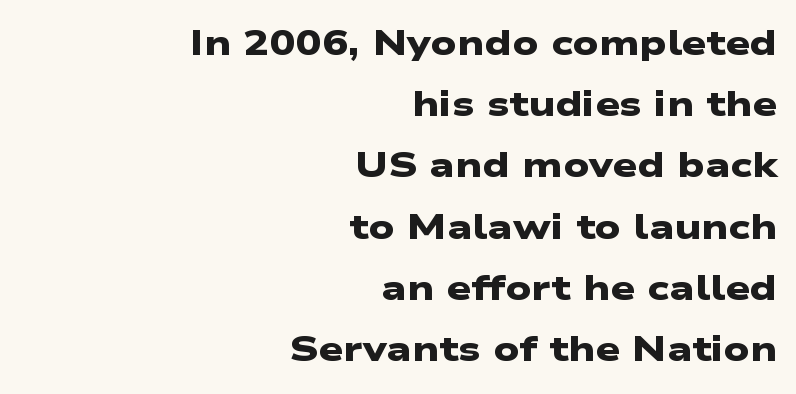
Q: Is the text bold? A: Yes.
Q: Is the typeface a serif or a sans-serif typeface? A: Sans-serif.
Q: Is the text underlined? A: No.
Q: How is the paragraph aligned? A: Right-aligned.
Q: Is the spacing between letters normal or unusually wide? A: Normal.
Q: Width (condensed, normal, or wide)? A: Wide.
Q: Stroke contrast? A: Low.
Q: x-height? A: Medium.
Q: Monospaced? A: No.
